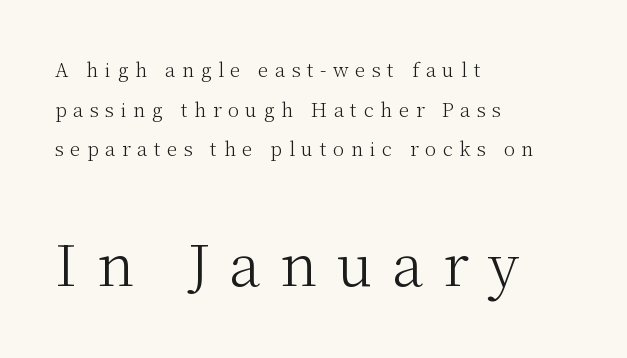
{"serif": "yes", "italic": "no", "bold": "no", "weight": "light", "width": "normal", "stroke_contrast": "medium", "x_height": "medium", "monospaced": "no", "underline": "no", "align": "left", "line_spacing": "loose", "line_spacing_ratio": 2.09, "letter_spacing": "wide", "letter_spacing_em": 0.34, "larger_block": "second", "size_ratio": 3.0, "glyph_px": 57}
